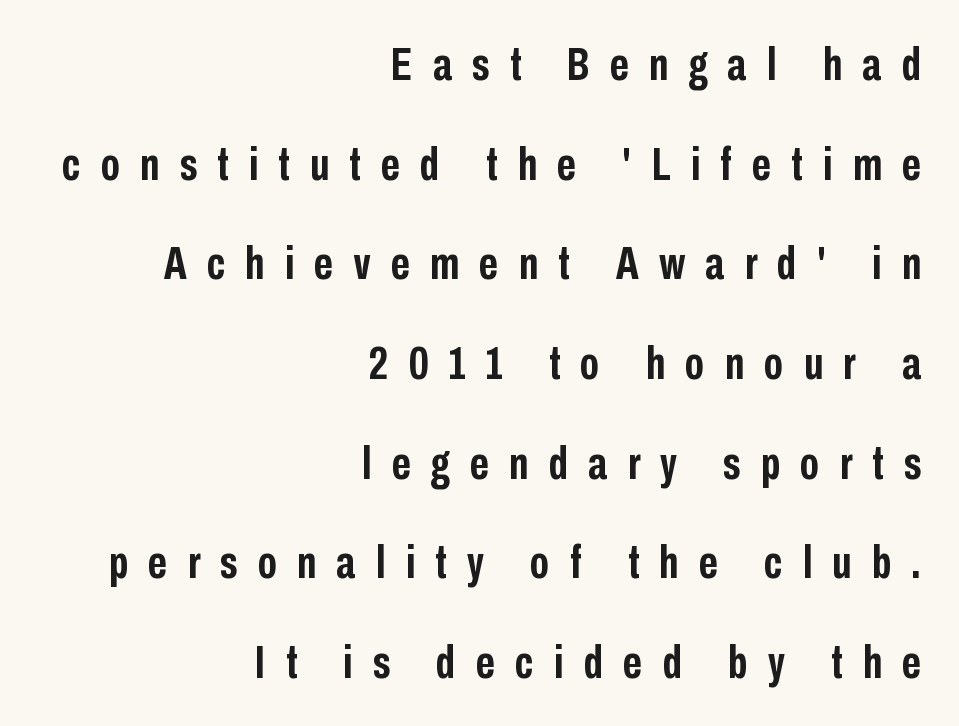
Spacing verdict: proportional, widths tailored to each character. This is the regular roman posture of the typeface. The compositor pushed each line to the right boundary. Lines of text with bare space underneath. The gaps between neighbouring characters are conspicuously large. These lines stand farther apart than default settings would place them.
